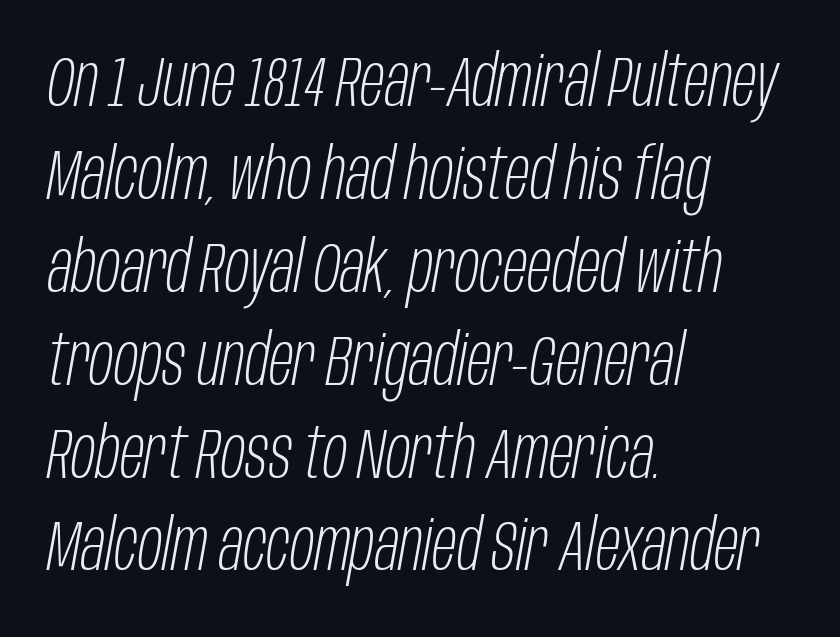
Q: Is the text bold? A: No.
Q: Is the text italic (slanted)? A: Yes, it leans right by about 10 degrees.
Q: Is the text underlined? A: No.
Q: How is the paragraph aligned? A: Left-aligned.
Q: Is the spacing between letters normal or unusually wide? A: Normal.
Q: Is the spacing between lines tight, normal or loose? A: Normal.
Q: Width (condensed, normal, or wide)? A: Condensed.
Q: Stroke contrast? A: Low.
Q: x-height? A: Large.
Q: Monospaced? A: No.
